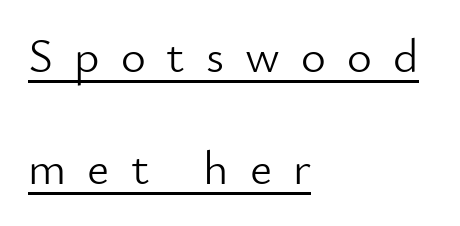
Q: Is the text bold? A: No.
Q: Is the text italic (slanted)? A: No, it is upright.
Q: Is the typeface a serif or a sans-serif typeface? A: Sans-serif.
Q: Is the text underlined? A: Yes.
Q: How is the paragraph aligned? A: Left-aligned.
Q: Is the spacing between letters normal or unusually wide? A: Unusually wide.
Q: Is the spacing between lines tight, normal or loose? A: Loose.
Q: Width (condensed, normal, or wide)? A: Normal.
Q: Stroke contrast? A: Low.
Q: x-height? A: Small.
Q: Monospaced? A: No.
